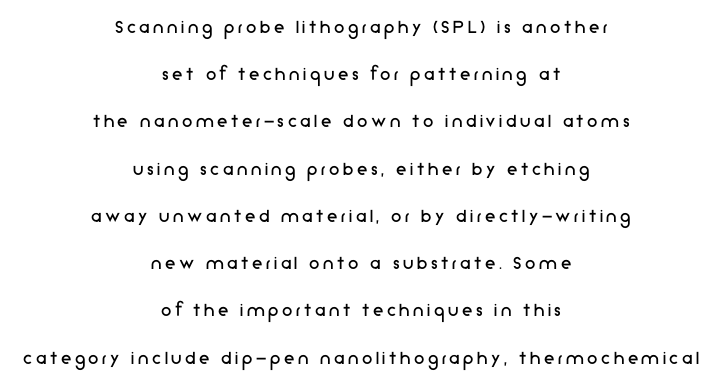
The image shows 21 px text type, upright; set centered, loose line spacing (2.25x), not underlined.
